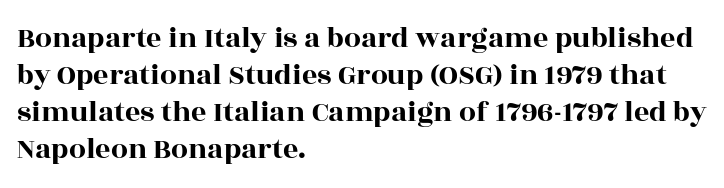
{"serif": "yes", "italic": "no", "width": "wide", "x_height": "large", "monospaced": "no", "underline": "no", "align": "left", "line_spacing_ratio": 1.23, "letter_spacing": "normal", "letter_spacing_em": 0.0, "glyph_px": 30}
